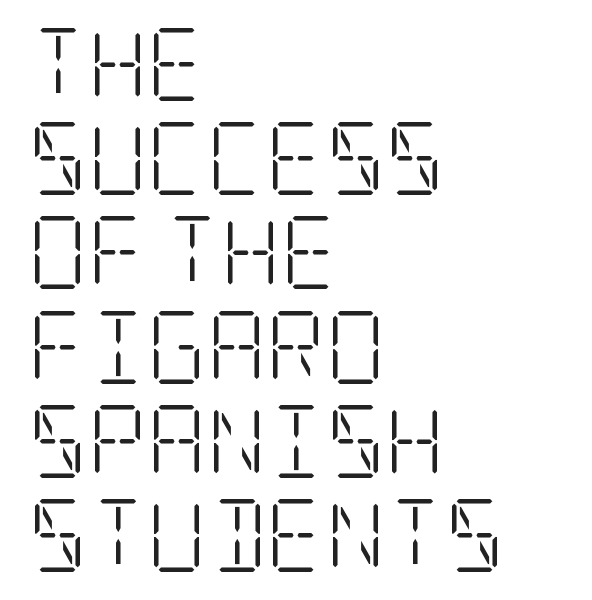
The image shows 73 px light, condensed serif type, upright; set left-aligned, normal line spacing (1.29x), normal letter spacing, not underlined; low stroke contrast and a large x-height.
